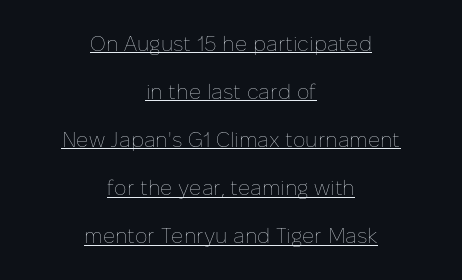
It's the straight-up-and-down kind of type. Loosely led — the rows are spread out. Caption: multi-line text, centered on the measure. Stroke thickness stays within the range of a standard reading face or lighter. The rendering uses the underline text-decoration. What stands out about the letter spacing? Nothing — it is the standard amount.
